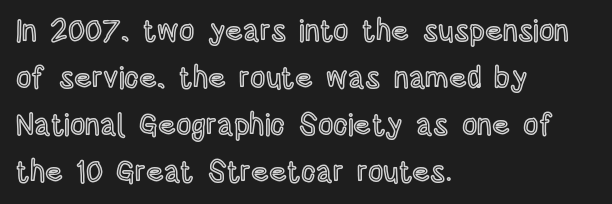
The image shows 30 px condensed type, upright; set left-aligned, normal line spacing (1.57x), normal letter spacing, not underlined; a large x-height.
